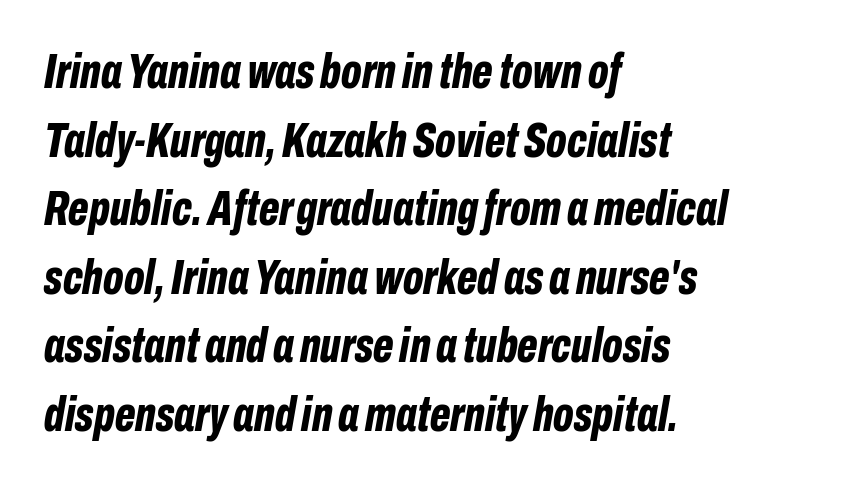
The image shows 49 px bold, condensed type, italic (leaning right); set left-aligned, normal line spacing (1.4x), normal letter spacing, not underlined; low stroke contrast and a medium x-height.
